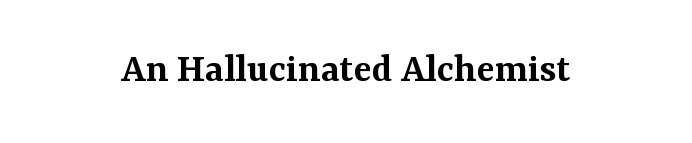
Q: Is the text bold? A: Semi-bold.
Q: Is the text italic (slanted)? A: No, it is upright.
Q: Is the typeface a serif or a sans-serif typeface? A: Serif.
Q: Is the text underlined? A: No.
Q: Is the spacing between letters normal or unusually wide? A: Normal.
Q: Width (condensed, normal, or wide)? A: Normal.
Q: Stroke contrast? A: Medium.
Q: x-height? A: Medium.
Q: Monospaced? A: No.
